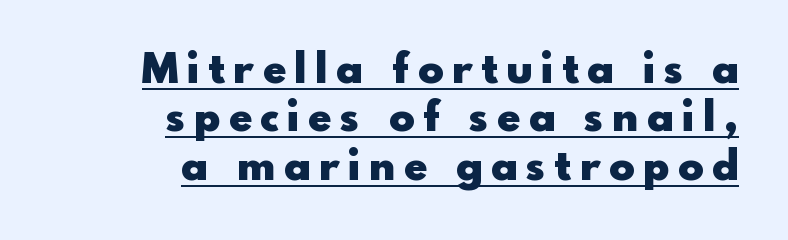
{"serif": "no", "italic": "no", "bold": "yes", "weight": "heavy", "width": "normal", "x_height": "small", "monospaced": "no", "underline": "yes", "align": "right", "line_spacing": "tight", "line_spacing_ratio": 1.15, "letter_spacing": "wide", "letter_spacing_em": 0.22, "glyph_px": 42}
